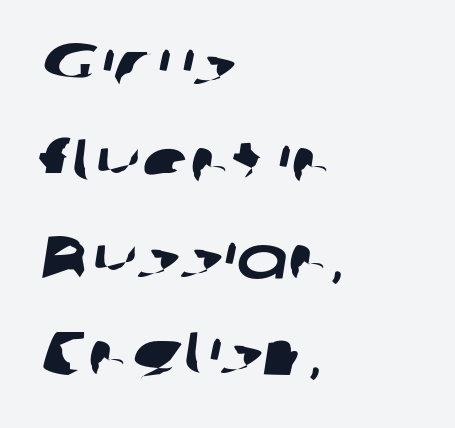
The typesetter chose a ragged-right arrangement here. Notice how descenders clear the ascenders below comfortably — that's standard leading. Here the designer chose a conventional face with non-uniform glyph widths. Typographically, this falls in the sans-serif category.
